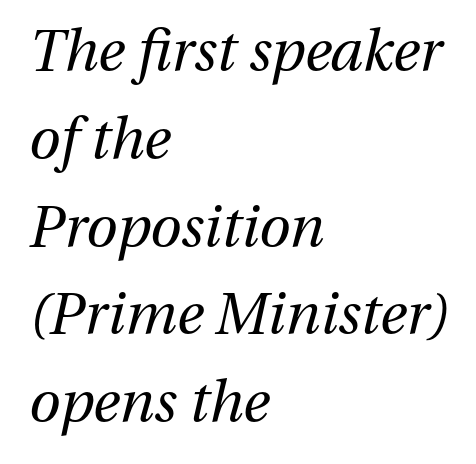
The image shows 57 px regular-weight type, italic (leaning right); set left-aligned, normal line spacing (1.54x), normal letter spacing, not underlined; medium stroke contrast and a medium x-height.
